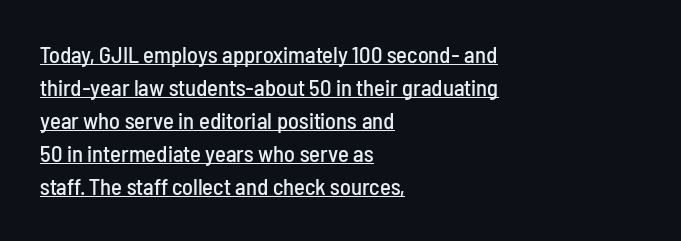
The image shows 23 px text type, upright; set left-aligned, normal line spacing (1.44x), normal letter spacing, underlined.
